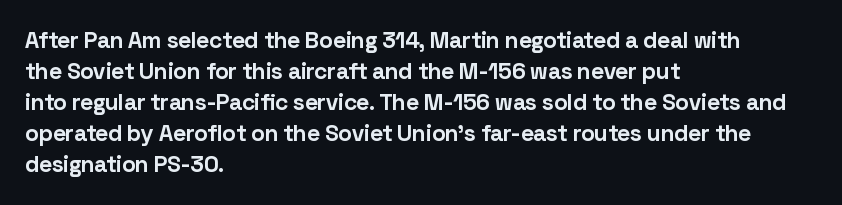
The image shows 23 px bold type, upright; set left-aligned, normal line spacing (1.35x), normal letter spacing, not underlined.
